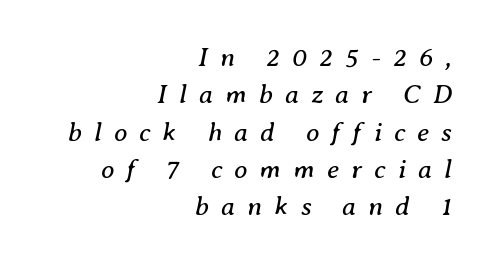
An italicized treatment has been applied to the whole sample. Summary of vertical rhythm: regular, with standard interline spacing. Caption: face not bold, strokes unweighted. Only glyphs here, with clear space below each row. Caption: expanded tracking, letters set apart. A flush-right, rag-left setting is used for this passage.
